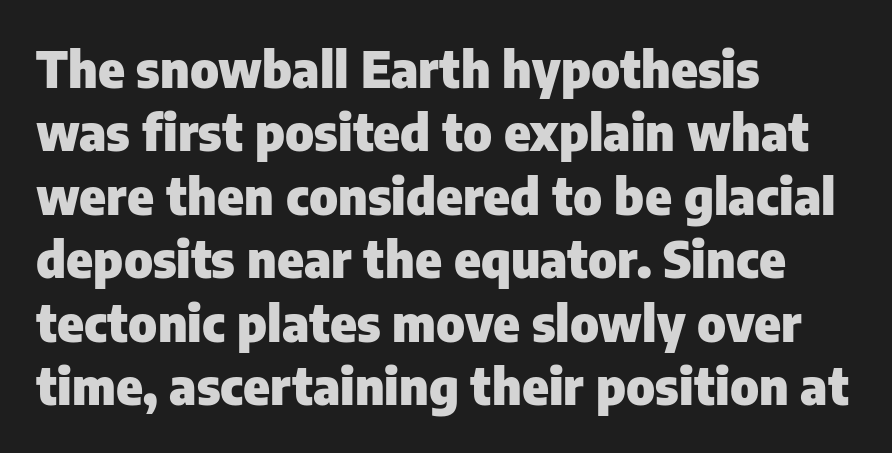
The paragraph shown leans on its left margin. The text was rendered using a sans face with plain stroke endings. The zone under the glyphs is completely vacant. The passage shown stacks its lines at a standard gap. Spacing between characters is what you'd get straight out of the box. This is heavy type, rendered in bold.
